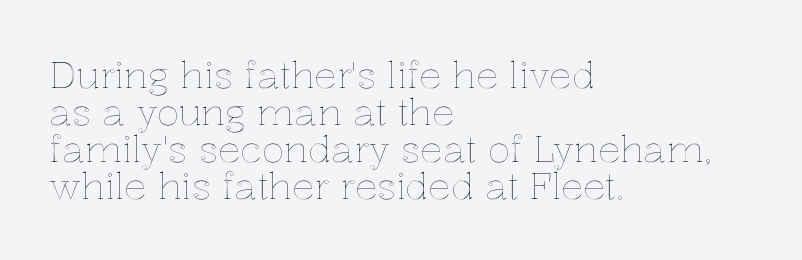
Q: Is the text italic (slanted)? A: No, it is upright.
Q: Is the text underlined? A: No.
Q: How is the paragraph aligned? A: Left-aligned.
Q: Is the spacing between letters normal or unusually wide? A: Normal.
Q: Is the spacing between lines tight, normal or loose? A: Tight.
Q: Width (condensed, normal, or wide)? A: Normal.
Q: x-height? A: Medium.
Q: Monospaced? A: No.
